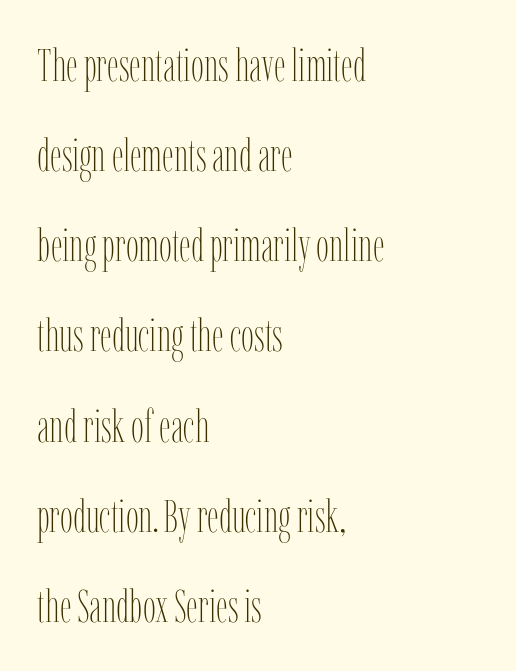
{"italic": "no", "bold": "no", "weight": "thin", "width": "condensed", "stroke_contrast": "low", "x_height": "medium", "monospaced": "no", "underline": "no", "align": "left", "line_spacing": "loose", "line_spacing_ratio": 1.96, "letter_spacing": "normal", "letter_spacing_em": 0.0, "glyph_px": 46}
